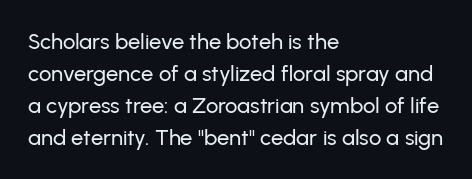
Left-aligned paragraph, ragged on the right. Rendered with straight, roman letterforms. Successive baselines arrive at the customary interval. Descenders are the only things crossing below the line. Is the letter spacing exaggerated? No — it looks like the ordinary default.
